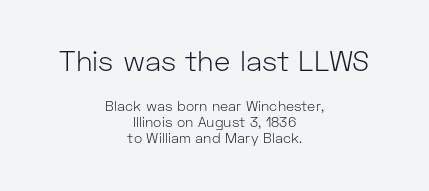
Q: Is the text bold? A: No.
Q: Is the text italic (slanted)? A: No, it is upright.
Q: Is the typeface a serif or a sans-serif typeface? A: Sans-serif.
Q: Is the text underlined? A: No.
Q: How is the paragraph aligned? A: Centered.
Q: Is the spacing between letters normal or unusually wide? A: Normal.
Q: Is the spacing between lines tight, normal or loose? A: Tight.
Q: Which block of text is set in a larger size, the first (top) or the second (bottom)? A: The first (top) one.
Q: Width (condensed, normal, or wide)? A: Normal.
Q: Stroke contrast? A: Low.
Q: x-height? A: Medium.
Q: Monospaced? A: No.
